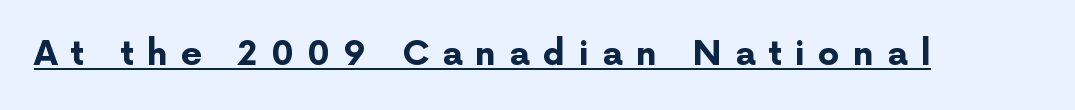
Q: Is the text bold? A: Yes.
Q: Is the text italic (slanted)? A: No, it is upright.
Q: Is the typeface a serif or a sans-serif typeface? A: Sans-serif.
Q: Is the text underlined? A: Yes.
Q: Is the spacing between letters normal or unusually wide? A: Unusually wide.
Q: Width (condensed, normal, or wide)? A: Normal.
Q: Stroke contrast? A: Low.
Q: x-height? A: Medium.
Q: Monospaced? A: No.
